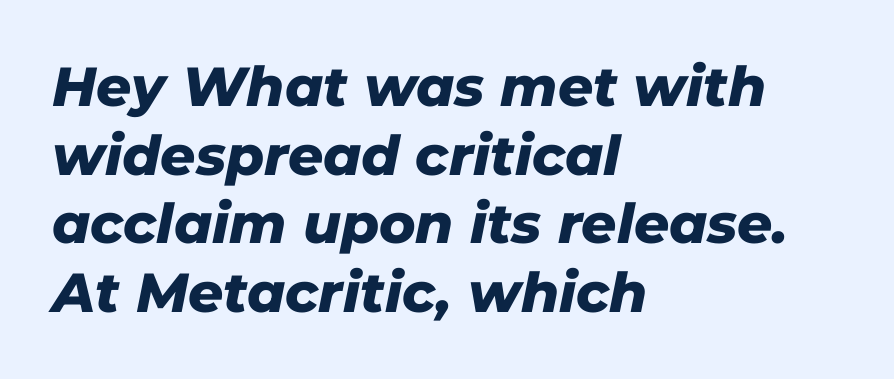
{"italic": "yes", "lean": "right", "slant_degrees": 11, "bold": "yes", "weight": "heavy", "width": "normal", "stroke_contrast": "low", "x_height": "medium", "monospaced": "no", "underline": "no", "align": "left", "line_spacing": "normal", "line_spacing_ratio": 1.25, "letter_spacing": "normal", "letter_spacing_em": 0.0, "glyph_px": 55}
